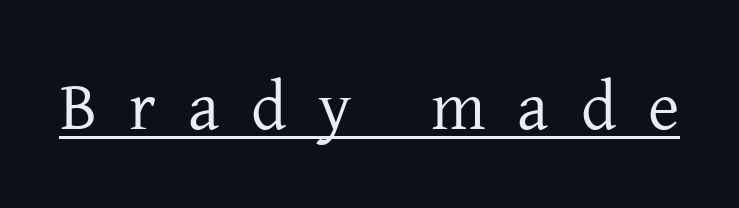
{"serif": "yes", "italic": "no", "bold": "no", "weight": "regular", "width": "normal", "stroke_contrast": "low", "x_height": "medium", "monospaced": "no", "underline": "yes", "letter_spacing": "wide", "letter_spacing_em": 0.47, "glyph_px": 68}
